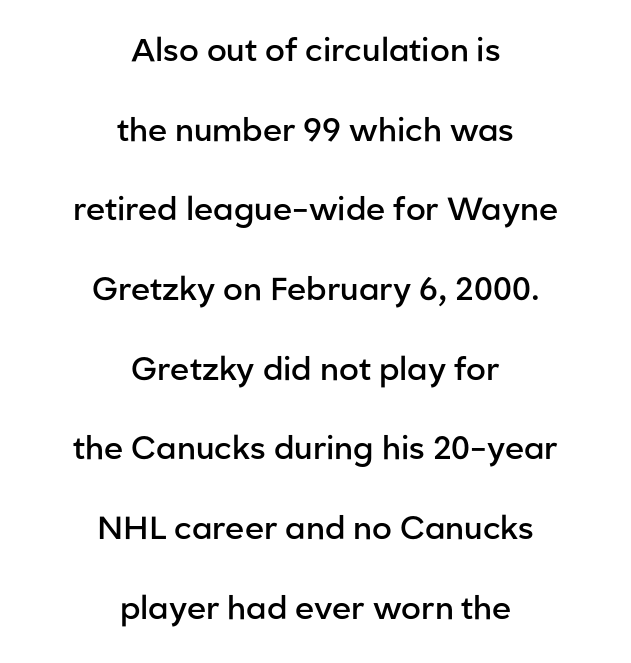
Character widths vary here, with narrow letters taking less room than wide ones. Each line is balanced around a shared central axis. Line spacing here is loose. Rendered with straight, roman letterforms. Honestly, the letter spacing is just normal — you wouldn't notice it. Letters rest on an invisible, unmarked baseline.
